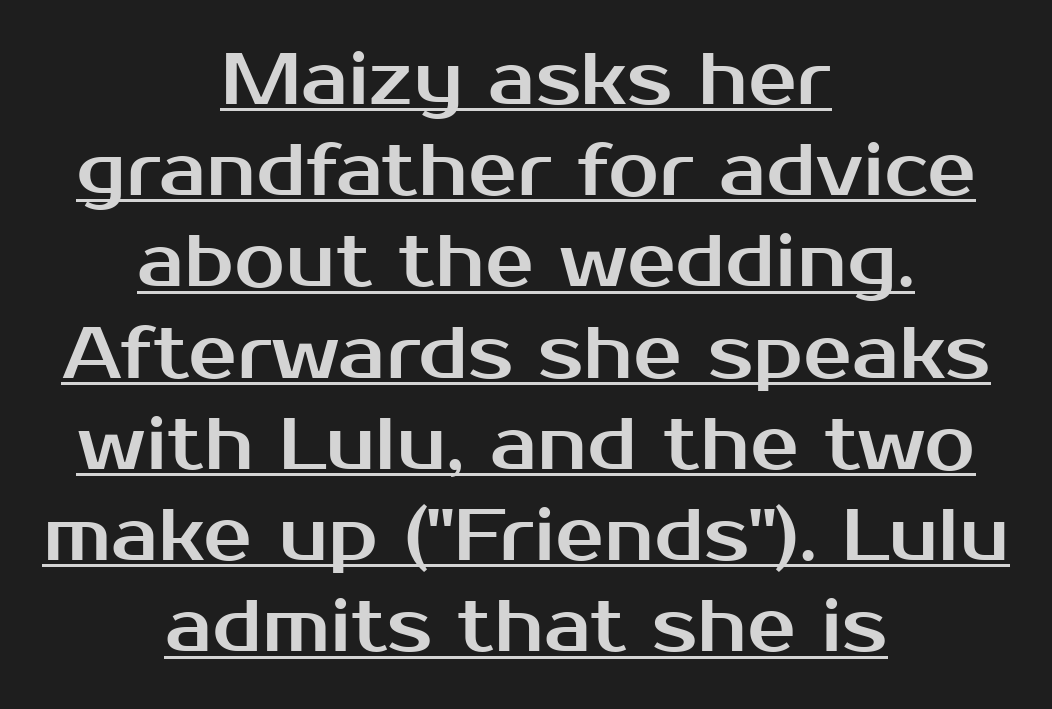
{"serif": "no", "italic": "no", "width": "normal", "stroke_contrast": "medium", "x_height": "medium", "monospaced": "no", "underline": "yes", "align": "center", "line_spacing": "normal", "line_spacing_ratio": 1.25, "letter_spacing": "normal", "letter_spacing_em": 0.0, "glyph_px": 73}
